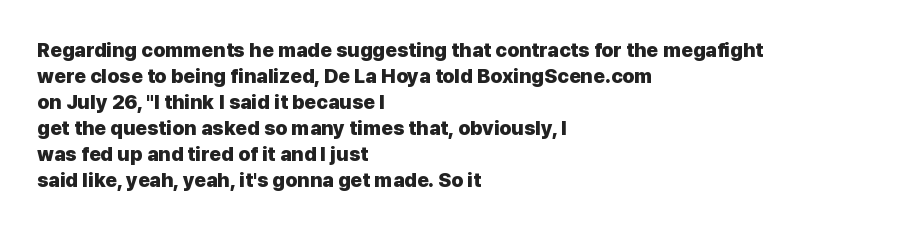
The image shows 20 px bold type, upright; set left-aligned, normal line spacing (1.3x), normal letter spacing, not underlined.
